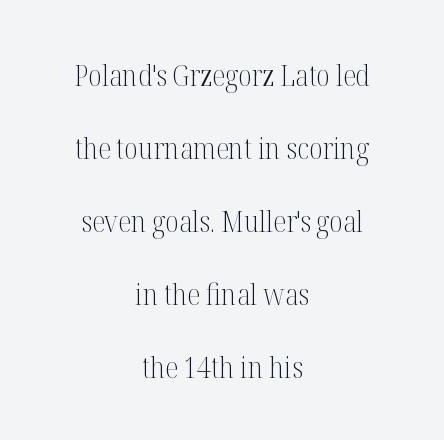
Q: Is the text bold? A: No.
Q: Is the text italic (slanted)? A: No, it is upright.
Q: Is the typeface a serif or a sans-serif typeface? A: Serif.
Q: Is the text underlined? A: No.
Q: How is the paragraph aligned? A: Centered.
Q: Is the spacing between letters normal or unusually wide? A: Normal.
Q: Is the spacing between lines tight, normal or loose? A: Loose.
Q: Width (condensed, normal, or wide)? A: Condensed.
Q: Stroke contrast? A: Medium.
Q: x-height? A: Medium.
Q: Monospaced? A: No.
